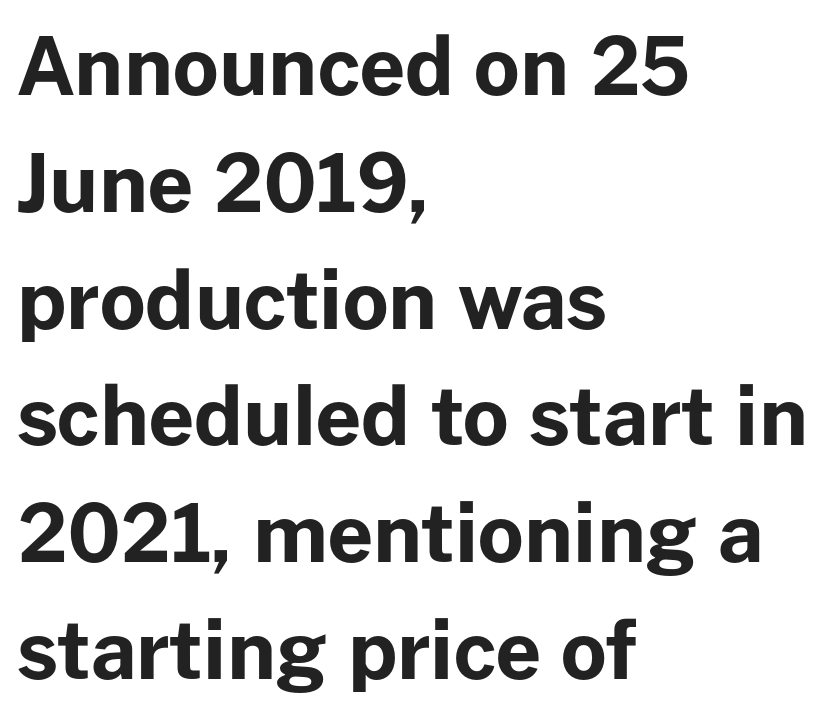
Q: Is the text bold? A: Yes.
Q: Is the text italic (slanted)? A: No, it is upright.
Q: Is the typeface a serif or a sans-serif typeface? A: Sans-serif.
Q: Is the text underlined? A: No.
Q: How is the paragraph aligned? A: Left-aligned.
Q: Is the spacing between letters normal or unusually wide? A: Normal.
Q: Is the spacing between lines tight, normal or loose? A: Normal.
Q: Width (condensed, normal, or wide)? A: Normal.
Q: Stroke contrast? A: Low.
Q: x-height? A: Medium.
Q: Monospaced? A: No.
